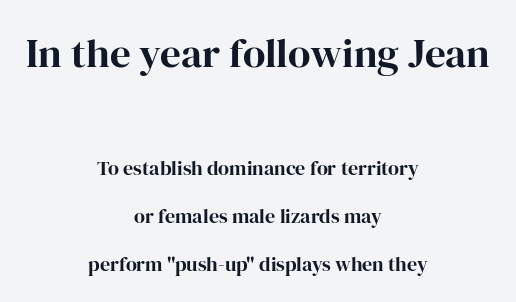
{"serif": "yes", "italic": "no", "width": "normal", "stroke_contrast": "high", "x_height": "medium", "monospaced": "no", "underline": "no", "align": "center", "line_spacing": "loose", "line_spacing_ratio": 2.38, "letter_spacing": "normal", "letter_spacing_em": 0.0, "larger_block": "first", "size_ratio": 2.05, "glyph_px": 41}
